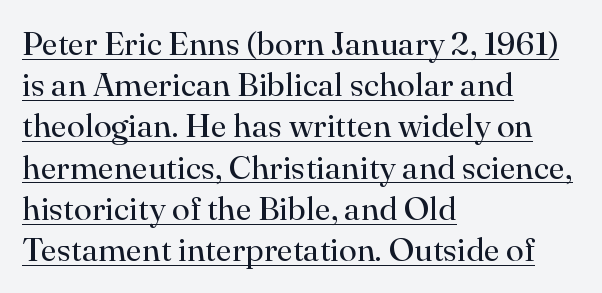
Q: Is the text bold? A: No.
Q: Is the text italic (slanted)? A: No, it is upright.
Q: Is the typeface a serif or a sans-serif typeface? A: Serif.
Q: Is the text underlined? A: Yes.
Q: How is the paragraph aligned? A: Left-aligned.
Q: Is the spacing between letters normal or unusually wide? A: Normal.
Q: Is the spacing between lines tight, normal or loose? A: Normal.
Q: Width (condensed, normal, or wide)? A: Normal.
Q: Stroke contrast? A: High.
Q: x-height? A: Small.
Q: Monospaced? A: No.
